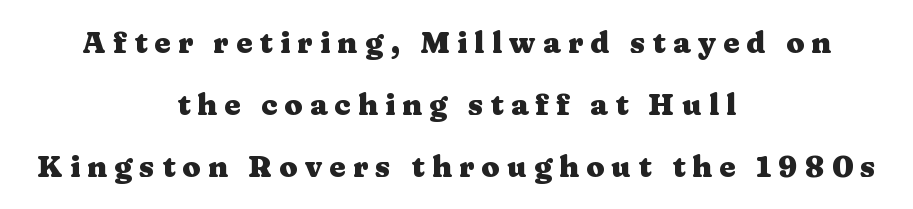
Here the designer chose a conventional face with non-uniform glyph widths. There is plenty of visible air inserted between adjacent glyphs. Notice how the stems are strictly vertical — no italics here. The leading is generous, giving the passage an open texture.
